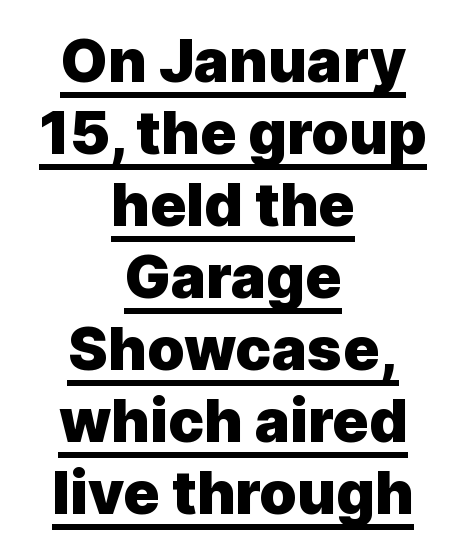
{"serif": "no", "italic": "no", "bold": "yes", "weight": "heavy", "width": "normal", "x_height": "medium", "monospaced": "no", "underline": "yes", "align": "center", "line_spacing_ratio": 1.2, "letter_spacing": "normal", "letter_spacing_em": 0.0, "glyph_px": 60}
